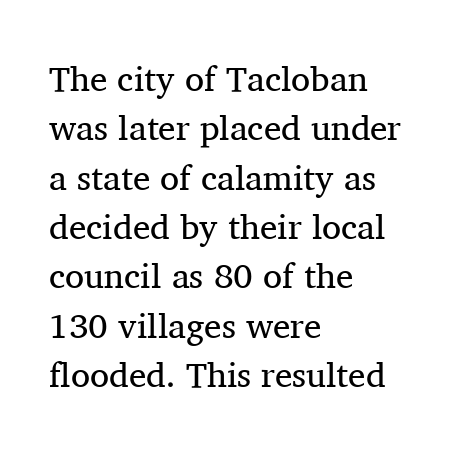
Q: Is the text bold? A: No.
Q: Is the text italic (slanted)? A: No, it is upright.
Q: Is the typeface a serif or a sans-serif typeface? A: Serif.
Q: Is the text underlined? A: No.
Q: How is the paragraph aligned? A: Left-aligned.
Q: Is the spacing between letters normal or unusually wide? A: Normal.
Q: Is the spacing between lines tight, normal or loose? A: Normal.
Q: Width (condensed, normal, or wide)? A: Normal.
Q: Stroke contrast? A: Medium.
Q: x-height? A: Medium.
Q: Monospaced? A: No.
